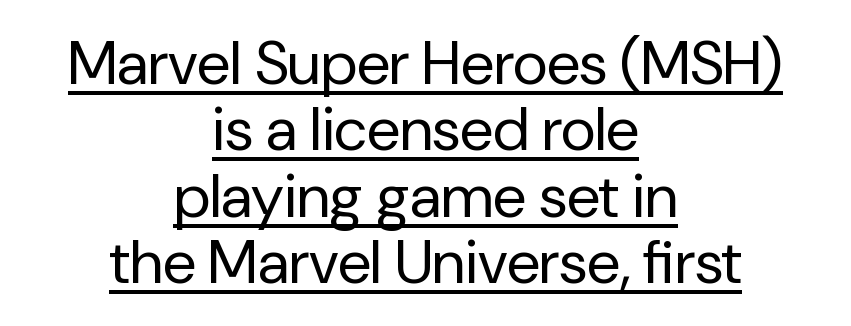
{"serif": "no", "italic": "no", "bold": "no", "weight": "regular", "width": "normal", "stroke_contrast": "low", "x_height": "medium", "monospaced": "no", "underline": "yes", "align": "center", "line_spacing": "tight", "line_spacing_ratio": 1.09, "letter_spacing": "normal", "letter_spacing_em": 0.0, "glyph_px": 61}
